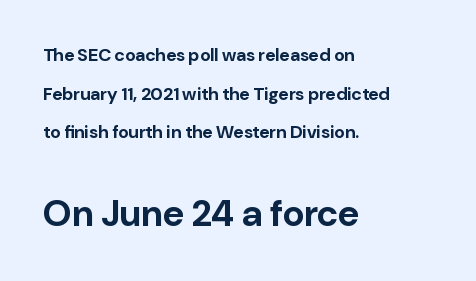
{"serif": "no", "italic": "no", "bold": "yes", "weight": "bold", "width": "normal", "stroke_contrast": "low", "x_height": "medium", "monospaced": "no", "underline": "no", "align": "left", "line_spacing": "loose", "line_spacing_ratio": 2.15, "letter_spacing": "normal", "letter_spacing_em": 0.0, "larger_block": "second", "size_ratio": 2.06, "glyph_px": 37}
